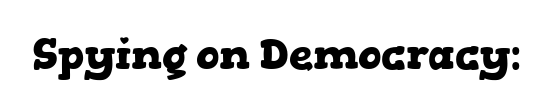
The image shows 43 px heavy, wide serif type, upright; set normal letter spacing, not underlined; low stroke contrast and a medium x-height.
